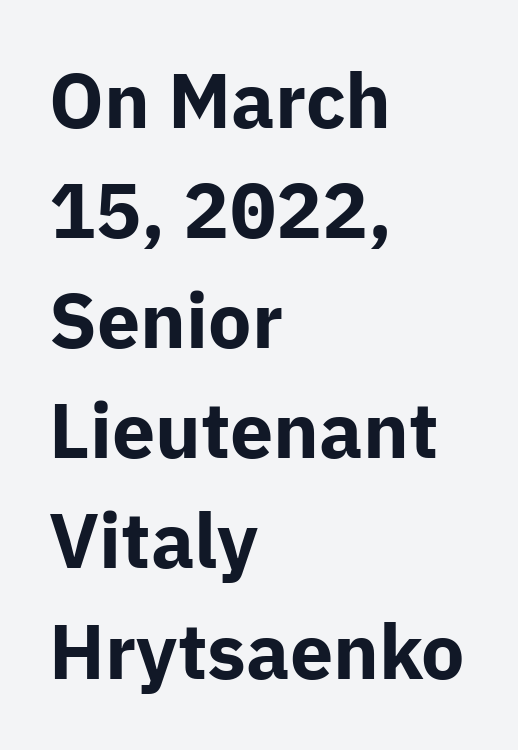
Q: Is the text bold? A: Yes.
Q: Is the text italic (slanted)? A: No, it is upright.
Q: Is the typeface a serif or a sans-serif typeface? A: Sans-serif.
Q: Is the text underlined? A: No.
Q: How is the paragraph aligned? A: Left-aligned.
Q: Is the spacing between letters normal or unusually wide? A: Normal.
Q: Is the spacing between lines tight, normal or loose? A: Normal.
Q: Width (condensed, normal, or wide)? A: Normal.
Q: Stroke contrast? A: Low.
Q: x-height? A: Medium.
Q: Monospaced? A: No.
